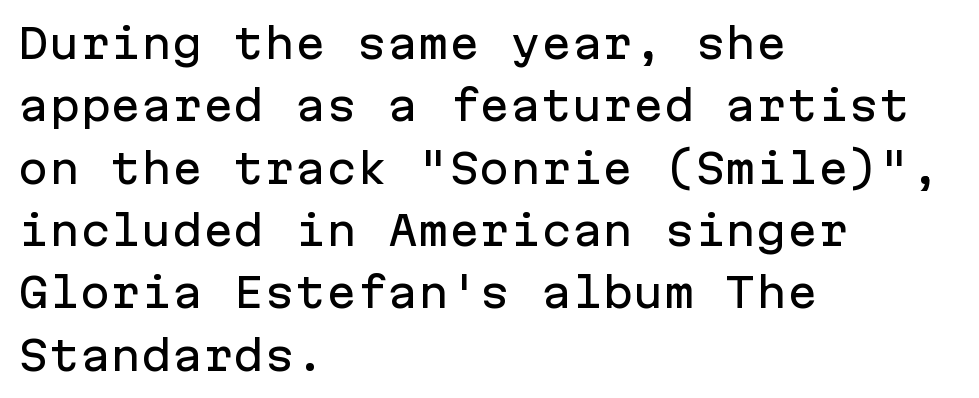
The image shows 41 px sans-serif type, upright, monospaced; set left-aligned, normal line spacing (1.52x), normal letter spacing, not underlined; low stroke contrast and a medium x-height.
